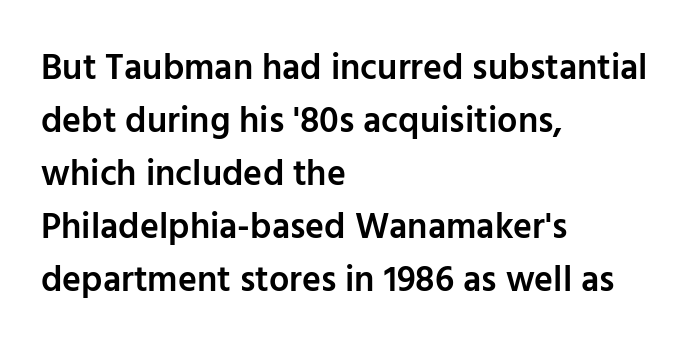
These lines sit exactly where default settings would place them. This is the in-between weight designers call semibold or demi. The strip under each line holds only bare page. Are there feet on the stems? There aren't — it's a sans. This rendering leaves character spacing at its baseline value. The setting favours the left margin, as ordinary paragraphs usually do.
